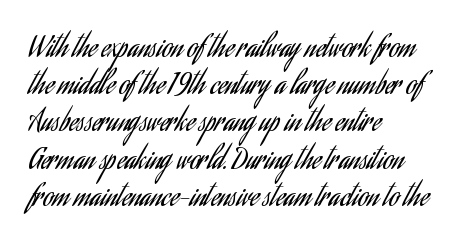
{"serif": "no", "bold": "no", "weight": "regular", "width": "condensed", "stroke_contrast": "low", "x_height": "small", "monospaced": "no", "underline": "no", "align": "left", "line_spacing": "normal", "line_spacing_ratio": 1.33, "letter_spacing": "normal", "letter_spacing_em": 0.0, "glyph_px": 28}
